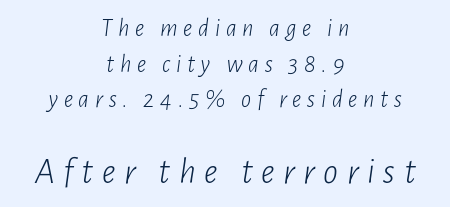
Quick note: underline off. Horizontal alignment here is central, giving a formal, balanced look. Character size in the trailing block exceeds that of the leading block. This sample has the flowing, uneven cadence of proportional lettering.
